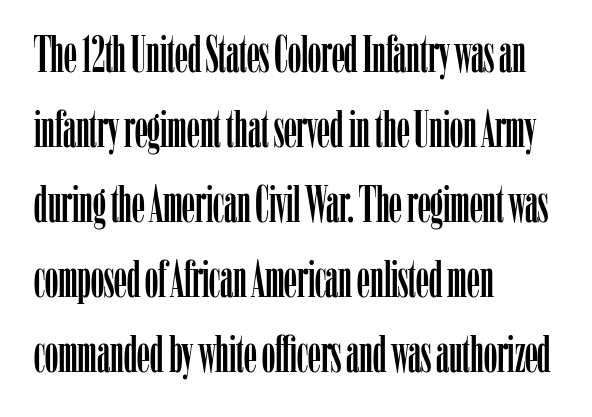
Q: Is the text italic (slanted)? A: No, it is upright.
Q: Is the typeface a serif or a sans-serif typeface? A: Serif.
Q: Is the text underlined? A: No.
Q: How is the paragraph aligned? A: Left-aligned.
Q: Is the spacing between letters normal or unusually wide? A: Normal.
Q: Is the spacing between lines tight, normal or loose? A: Normal.
Q: Width (condensed, normal, or wide)? A: Condensed.
Q: Stroke contrast? A: Low.
Q: x-height? A: Medium.
Q: Monospaced? A: No.
